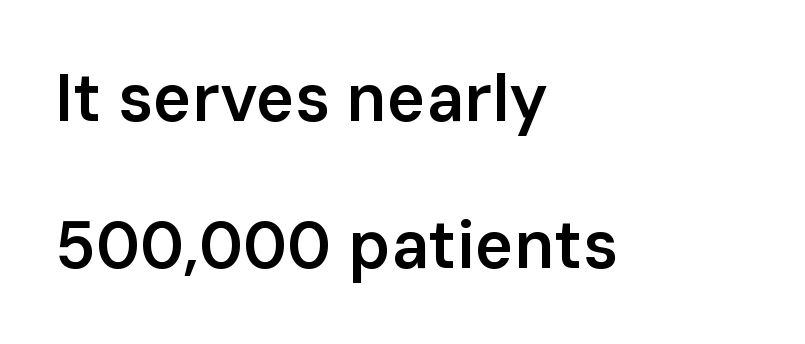
{"serif": "no", "italic": "no", "bold": "semi", "weight": "semibold", "width": "normal", "stroke_contrast": "low", "x_height": "medium", "monospaced": "no", "underline": "no", "align": "left", "line_spacing": "loose", "line_spacing_ratio": 2.22, "letter_spacing": "normal", "letter_spacing_em": 0.0, "glyph_px": 66}
